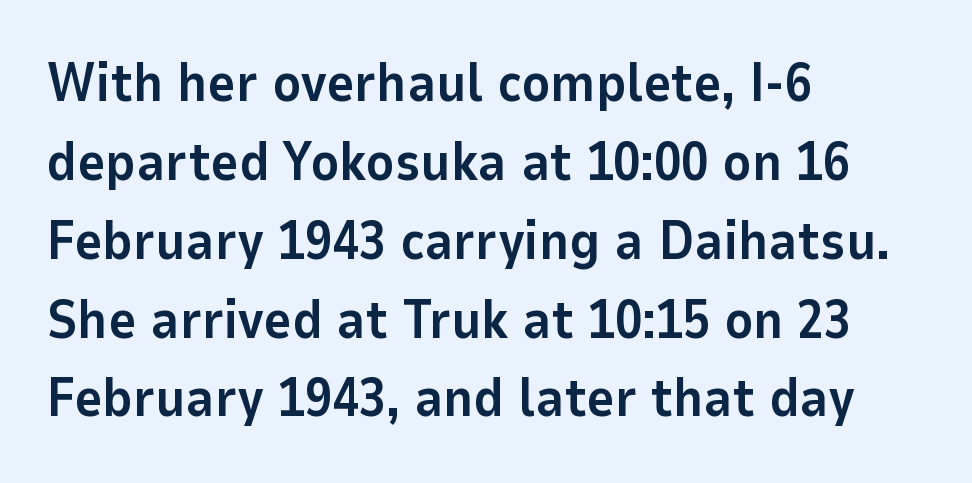
Q: Is the text bold? A: Yes.
Q: Is the text italic (slanted)? A: No, it is upright.
Q: Is the typeface a serif or a sans-serif typeface? A: Sans-serif.
Q: Is the text underlined? A: No.
Q: How is the paragraph aligned? A: Left-aligned.
Q: Is the spacing between letters normal or unusually wide? A: Normal.
Q: Is the spacing between lines tight, normal or loose? A: Normal.
Q: Width (condensed, normal, or wide)? A: Normal.
Q: Stroke contrast? A: Low.
Q: x-height? A: Medium.
Q: Monospaced? A: No.
